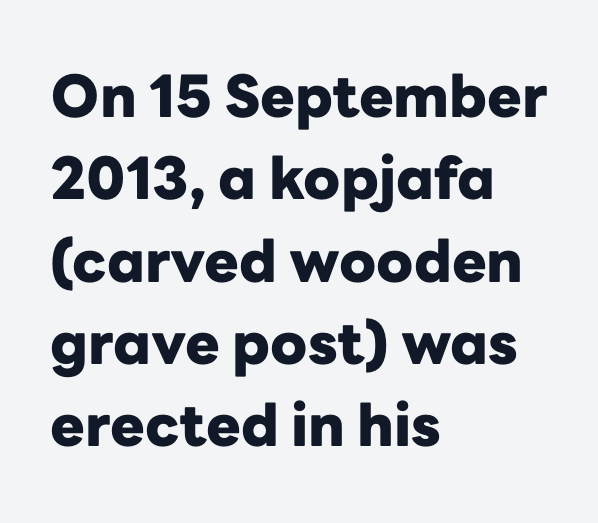
Q: Is the text bold? A: Yes.
Q: Is the text italic (slanted)? A: No, it is upright.
Q: Is the typeface a serif or a sans-serif typeface? A: Sans-serif.
Q: Is the text underlined? A: No.
Q: How is the paragraph aligned? A: Left-aligned.
Q: Is the spacing between letters normal or unusually wide? A: Normal.
Q: Is the spacing between lines tight, normal or loose? A: Normal.
Q: Width (condensed, normal, or wide)? A: Normal.
Q: Stroke contrast? A: Low.
Q: x-height? A: Medium.
Q: Monospaced? A: No.
